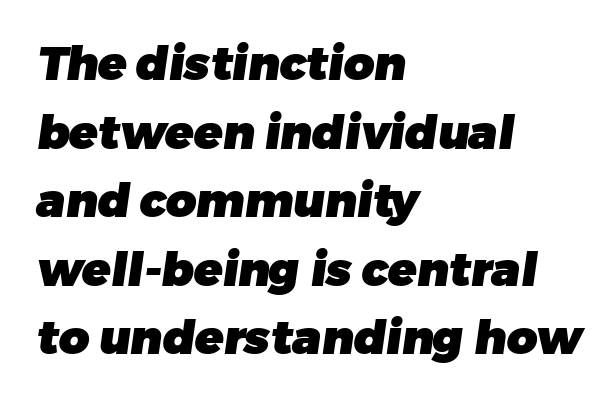
Looks like regular typesetting: each glyph gets only the width it needs. Alignment: flush left. The type is set solid horizontally, with unmodified tracking. Honestly, the row spacing looks completely unremarkable.
